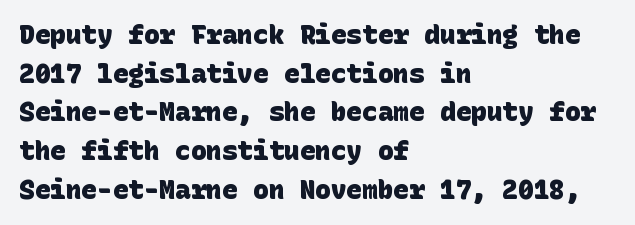
Q: Is the text bold? A: Yes.
Q: Is the text underlined? A: No.
Q: How is the paragraph aligned? A: Left-aligned.
Q: Is the spacing between letters normal or unusually wide? A: Normal.
Q: Is the spacing between lines tight, normal or loose? A: Normal.
